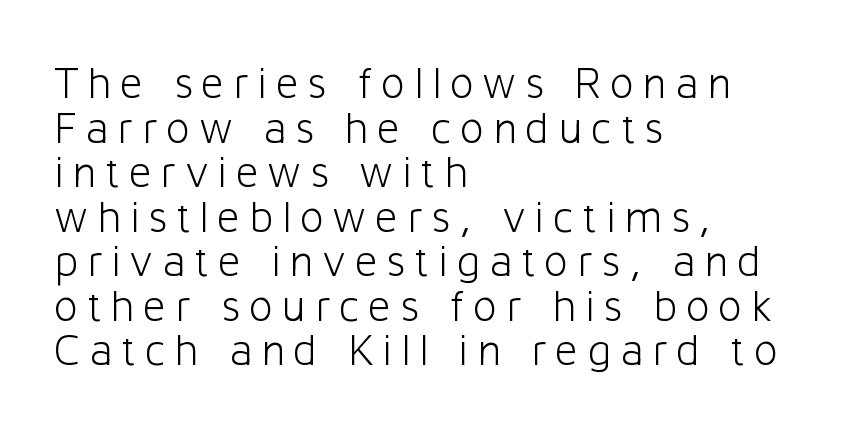
The image shows 45 px light sans-serif type, upright; set left-aligned, tight line spacing (0.99x), not underlined; low stroke contrast and a medium x-height.
